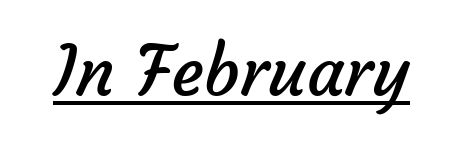
{"serif": "no", "bold": "no", "weight": "regular", "width": "normal", "stroke_contrast": "low", "x_height": "medium", "monospaced": "no", "underline": "yes", "letter_spacing": "normal", "letter_spacing_em": 0.0, "glyph_px": 69}
